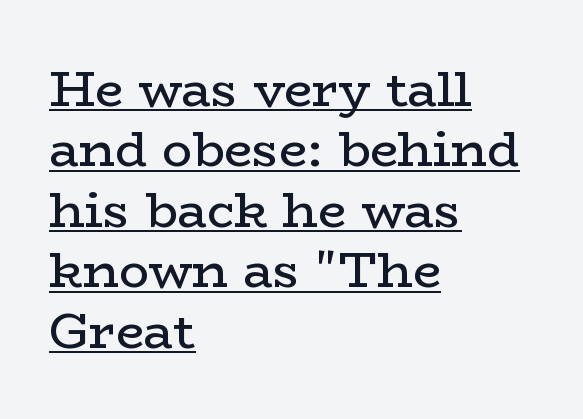
Q: Is the text bold? A: No.
Q: Is the text italic (slanted)? A: No, it is upright.
Q: Is the typeface a serif or a sans-serif typeface? A: Serif.
Q: Is the text underlined? A: Yes.
Q: How is the paragraph aligned? A: Left-aligned.
Q: Is the spacing between letters normal or unusually wide? A: Normal.
Q: Width (condensed, normal, or wide)? A: Wide.
Q: Stroke contrast? A: Low.
Q: x-height? A: Medium.
Q: Monospaced? A: No.
